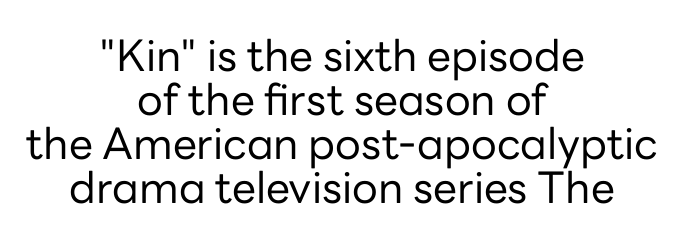
{"serif": "no", "italic": "no", "bold": "no", "weight": "regular", "width": "normal", "stroke_contrast": "low", "x_height": "medium", "monospaced": "no", "underline": "no", "align": "center", "line_spacing": "tight", "line_spacing_ratio": 1.02, "letter_spacing": "normal", "letter_spacing_em": 0.0, "glyph_px": 43}
